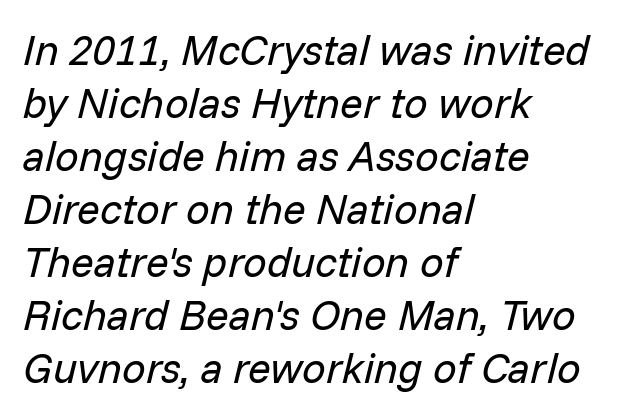
Q: Is the text bold? A: No.
Q: Is the text italic (slanted)? A: Yes, it leans right by about 14 degrees.
Q: Is the text underlined? A: No.
Q: How is the paragraph aligned? A: Left-aligned.
Q: Is the spacing between letters normal or unusually wide? A: Normal.
Q: Is the spacing between lines tight, normal or loose? A: Normal.
Q: Width (condensed, normal, or wide)? A: Normal.
Q: Stroke contrast? A: Low.
Q: x-height? A: Medium.
Q: Monospaced? A: No.
